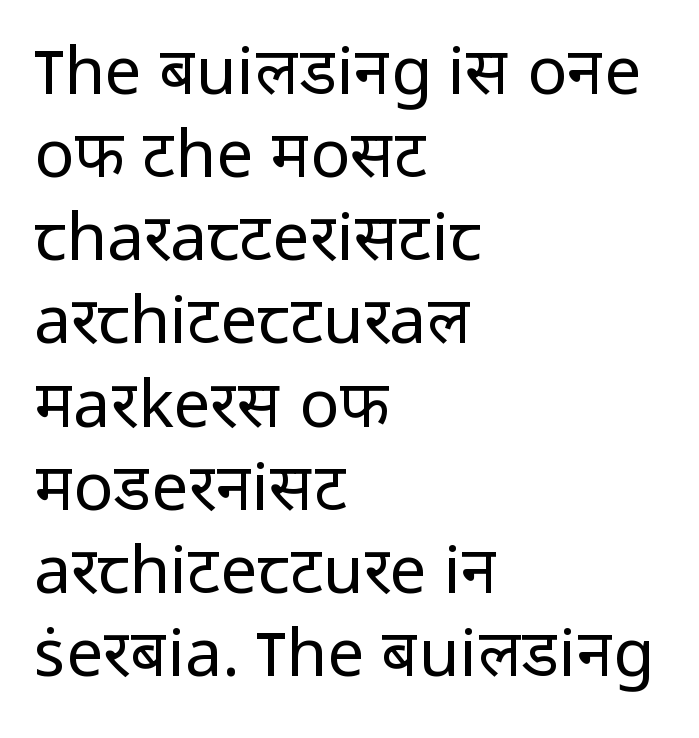
The image shows 66 px regular-weight sans-serif type, upright; set left-aligned, normal line spacing (1.26x), normal letter spacing, not underlined; low stroke contrast and a medium x-height.
